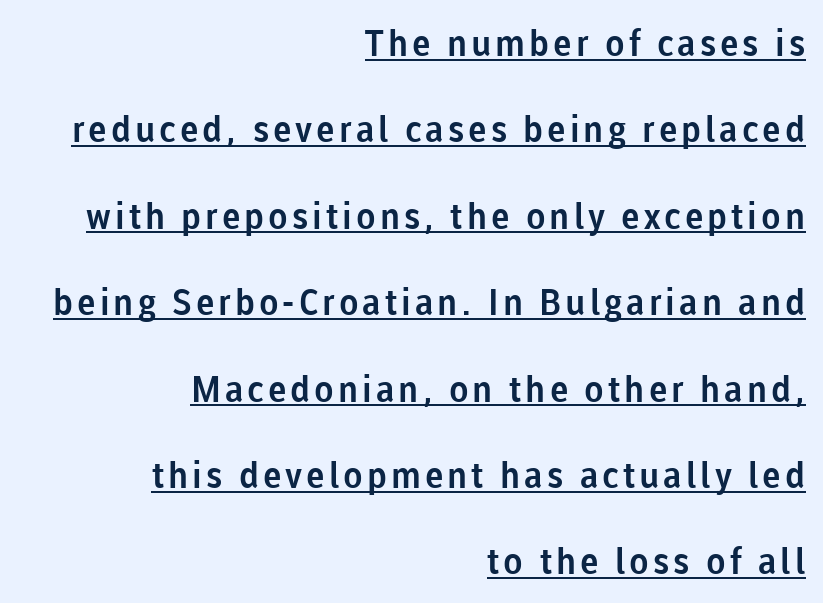
Leading: increased. Check the space under the baseline: a stroke is drawn there. Check where the strokes stop: nothing finishes them off — pure sans. If you drew a ruler down the right edge, every line would touch it. A typesetter would call this proportional, since set widths differ per character. Vertical strokes here are truly vertical.
